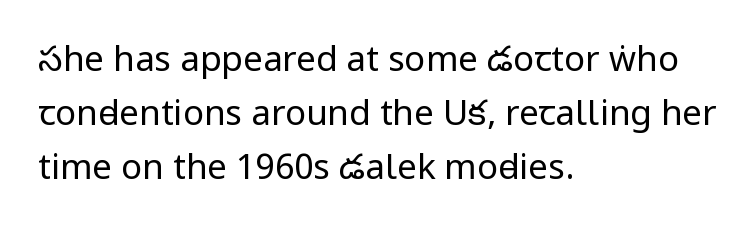
{"serif": "no", "italic": "no", "bold": "no", "weight": "regular", "width": "condensed", "stroke_contrast": "low", "underline": "no", "align": "left", "line_spacing": "normal", "line_spacing_ratio": 1.55, "letter_spacing": "normal", "letter_spacing_em": 0.0, "glyph_px": 35}
